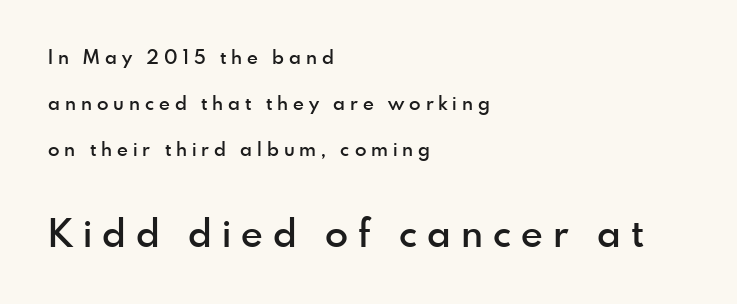
Q: Is the text bold? A: Semi-bold.
Q: Is the text italic (slanted)? A: No, it is upright.
Q: Is the typeface a serif or a sans-serif typeface? A: Sans-serif.
Q: Is the text underlined? A: No.
Q: How is the paragraph aligned? A: Left-aligned.
Q: Is the spacing between letters normal or unusually wide? A: Unusually wide.
Q: Is the spacing between lines tight, normal or loose? A: Loose.
Q: Which block of text is set in a larger size, the first (top) or the second (bottom)? A: The second (bottom) one.
Q: Width (condensed, normal, or wide)? A: Normal.
Q: x-height? A: Small.
Q: Monospaced? A: No.
